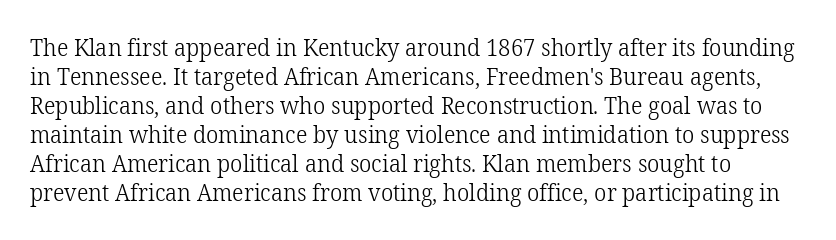
The image shows 24 px text type, upright; set line spacing 1.21x, normal letter spacing, not underlined.
